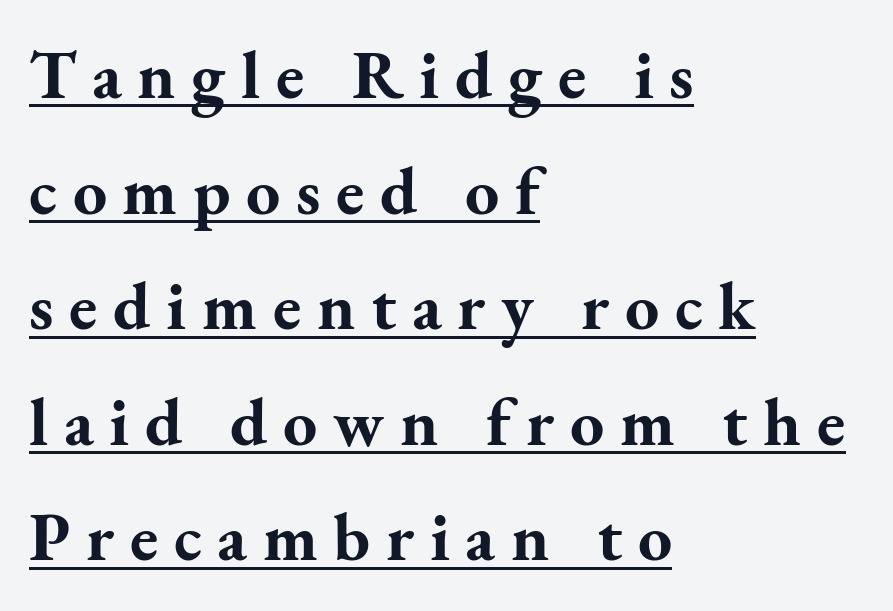
Compared with a centered layout, this one pins lines to the left instead. Interline gaps are of average width in this sample. Italic? Not at all — the glyphs are vertical. The passage shown is emphatically bold. Spacing verdict: proportional, widths tailored to each character.
